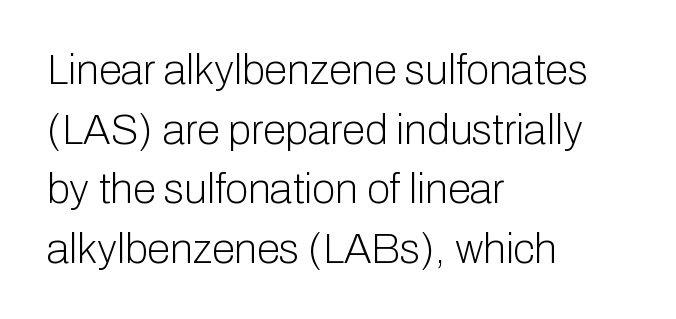
The image shows 42 px light sans-serif type, upright; set left-aligned, normal line spacing (1.42x), normal letter spacing, not underlined; low stroke contrast and a medium x-height.
